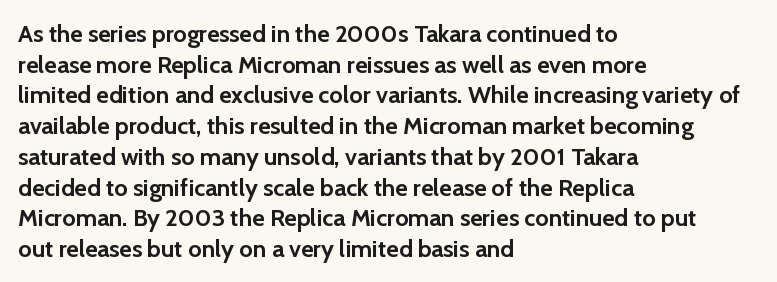
The image shows 24 px bold type, upright; set left-aligned, normal line spacing (1.28x), normal letter spacing, not underlined.
